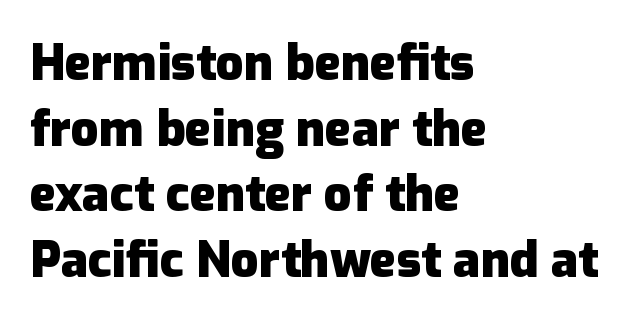
{"serif": "no", "italic": "no", "bold": "yes", "weight": "heavy", "width": "normal", "stroke_contrast": "low", "x_height": "medium", "monospaced": "no", "underline": "no", "align": "left", "line_spacing": "normal", "line_spacing_ratio": 1.34, "letter_spacing": "normal", "letter_spacing_em": 0.0, "glyph_px": 49}
